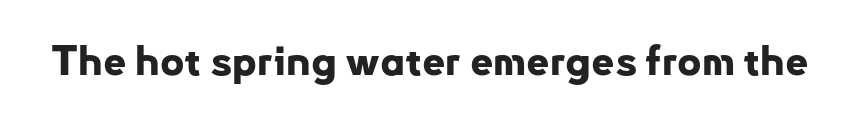
Each row of text sits above clean, open space. Quick note: not italic, upright. A typesetter would call this proportional, since set widths differ per character. This sample uses a sans-serif face.
